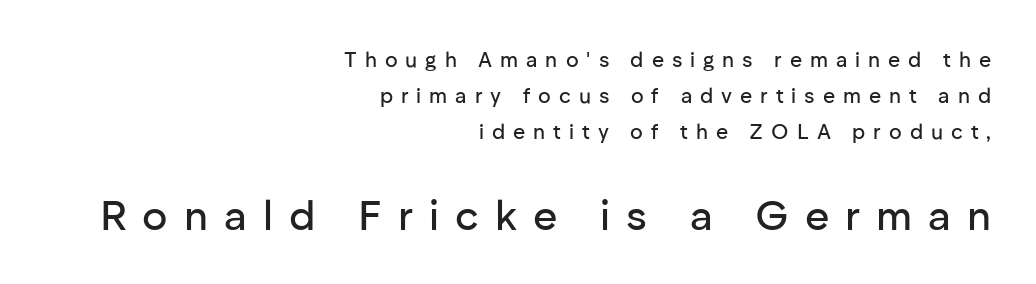
The image shows 42 px sans-serif type, upright; set right-aligned, line spacing 1.72x, unusually wide letter spacing (+0.38 em), not underlined; the second (bottom) block is 2.0x larger; low stroke contrast and a medium x-height.
